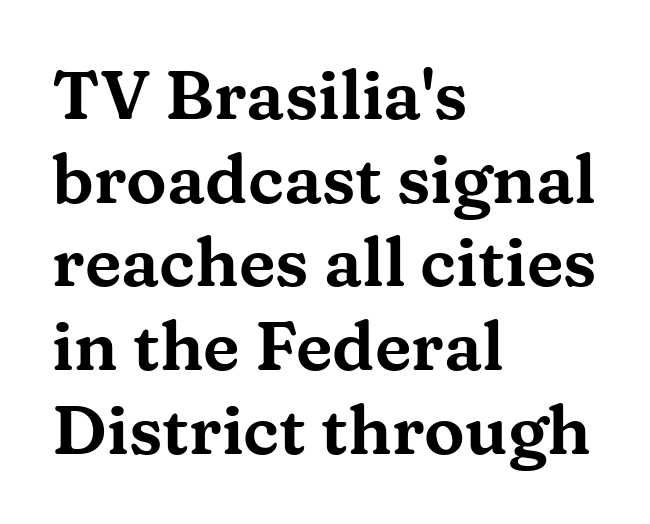
{"serif": "yes", "italic": "no", "width": "wide", "stroke_contrast": "medium", "x_height": "medium", "monospaced": "no", "underline": "no", "align": "left", "line_spacing_ratio": 1.23, "letter_spacing": "normal", "letter_spacing_em": 0.0, "glyph_px": 68}
